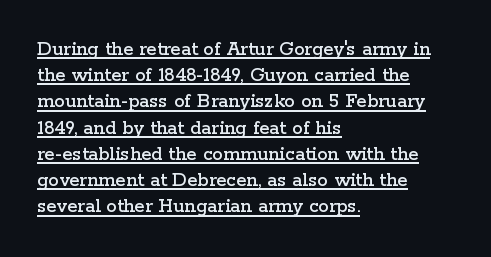
The lettering stays uniformly vertical, giving the passage a roman look. The paragraph has a hard left edge and a soft right edge. Honestly, the underline is the first thing you notice here. The type is set solid horizontally, with unmodified tracking. Baseline-to-baseline distance is the conventional proportion of letter height.
